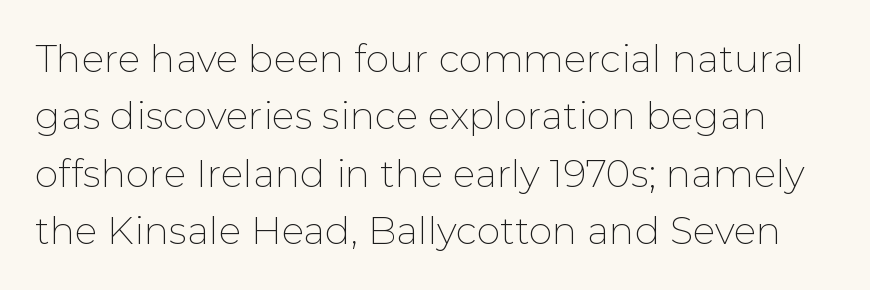
Q: Is the text bold? A: No.
Q: Is the text italic (slanted)? A: No, it is upright.
Q: Is the typeface a serif or a sans-serif typeface? A: Sans-serif.
Q: Is the text underlined? A: No.
Q: Is the spacing between letters normal or unusually wide? A: Normal.
Q: Is the spacing between lines tight, normal or loose? A: Normal.
Q: Width (condensed, normal, or wide)? A: Normal.
Q: Stroke contrast? A: Low.
Q: x-height? A: Medium.
Q: Monospaced? A: No.
